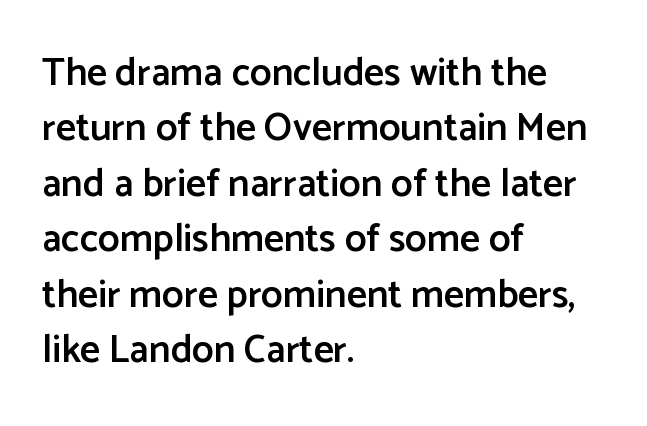
Q: Is the text bold? A: Semi-bold.
Q: Is the text italic (slanted)? A: No, it is upright.
Q: Is the typeface a serif or a sans-serif typeface? A: Sans-serif.
Q: Is the text underlined? A: No.
Q: How is the paragraph aligned? A: Left-aligned.
Q: Is the spacing between letters normal or unusually wide? A: Normal.
Q: Is the spacing between lines tight, normal or loose? A: Normal.
Q: Width (condensed, normal, or wide)? A: Normal.
Q: Stroke contrast? A: Low.
Q: x-height? A: Medium.
Q: Monospaced? A: No.
